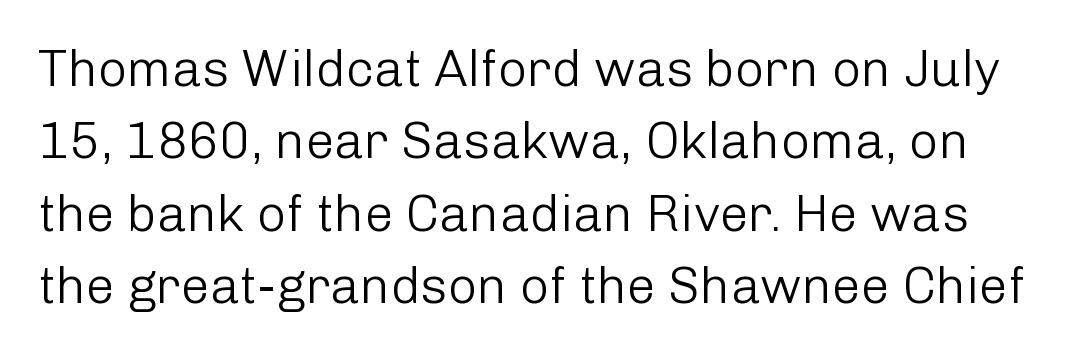
{"serif": "no", "italic": "no", "bold": "no", "weight": "light", "width": "normal", "stroke_contrast": "low", "x_height": "medium", "monospaced": "no", "underline": "no", "line_spacing": "normal", "line_spacing_ratio": 1.42, "letter_spacing": "normal", "letter_spacing_em": 0.0, "glyph_px": 51}
